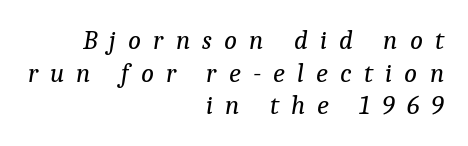
{"italic": "yes", "lean": "right", "slant_degrees": 9, "bold": "no", "underline": "no", "align": "right", "line_spacing_ratio": 1.21, "letter_spacing": "wide", "letter_spacing_em": 0.45, "glyph_px": 27}
